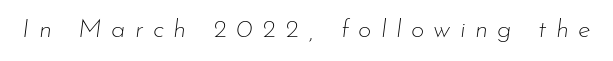
Weight class: somewhere from thin through regular. Unmarked baselines from the first word to the last. Italic? Definitely — the glyphs are oblique. Does extra space separate the letters? Yes, quite a lot of it.
